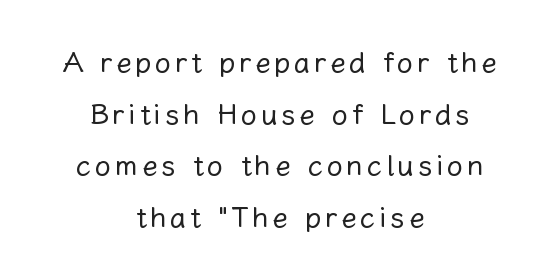
The image shows 29 px regular-weight type, upright; set centered, line spacing 1.78x, not underlined; low stroke contrast and a medium x-height.
